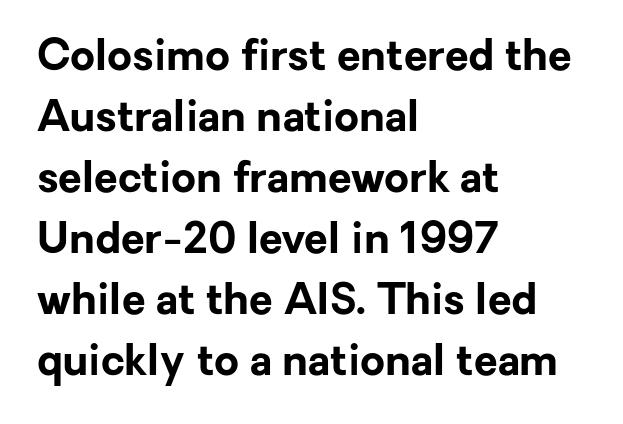
Looks like regular typesetting: each glyph gets only the width it needs. Summary of weight: heavy, a full bold. Each line starts at the same left margin while the right side varies. How would I describe the line gaps? Plain and ordinary.
